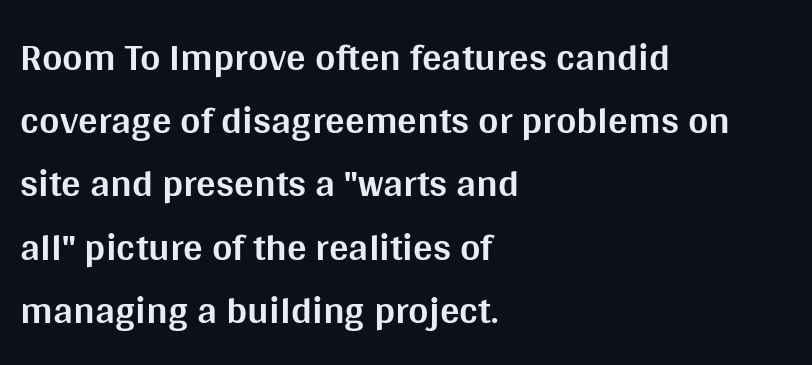
{"serif": "no", "italic": "no", "bold": "yes", "weight": "bold", "width": "normal", "stroke_contrast": "medium", "x_height": "large", "monospaced": "no", "underline": "no", "align": "left", "line_spacing": "normal", "line_spacing_ratio": 1.62, "letter_spacing": "normal", "letter_spacing_em": 0.0, "glyph_px": 39}
